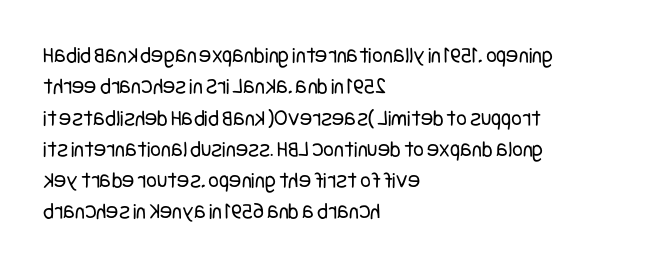
{"italic": "no", "bold": "no", "underline": "no", "align": "left", "line_spacing": "normal", "line_spacing_ratio": 1.36, "letter_spacing": "normal", "letter_spacing_em": 0.0, "glyph_px": 23}
